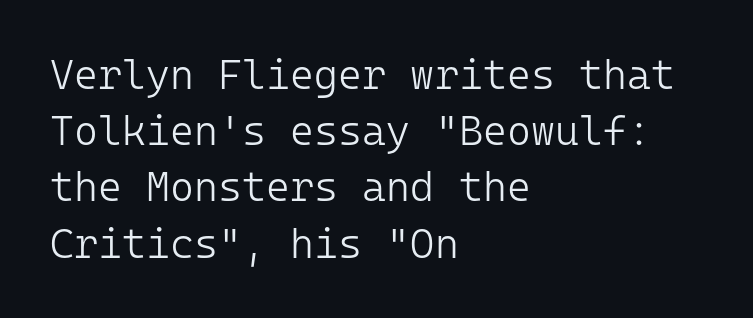
The image shows 41 px light sans-serif type, upright, monospaced; set left-aligned, normal line spacing (1.37x), normal letter spacing, not underlined; low stroke contrast and a medium x-height.
